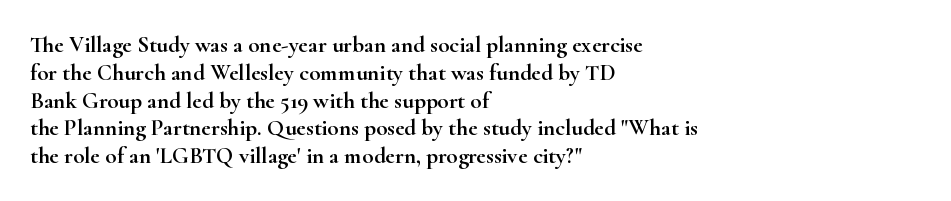
Here the glyphs are tracked normally, forming tight word shapes. The specimen omits any rule beneath the text block's lines. Vertical strokes here are truly vertical. The lines in this sample share a left origin and differ only in where they stop.
